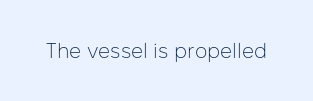
{"italic": "no", "bold": "no", "underline": "no", "letter_spacing": "normal", "letter_spacing_em": 0.0, "glyph_px": 21}
